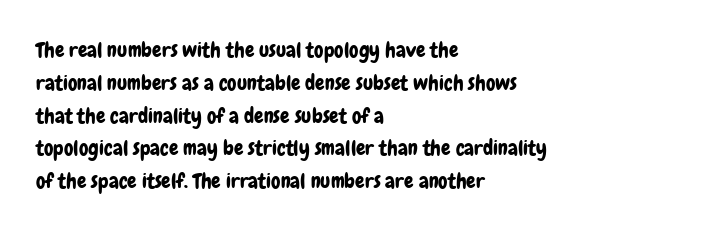
The image shows 21 px text type, upright; set left-aligned, normal line spacing (1.56x), normal letter spacing, not underlined.
